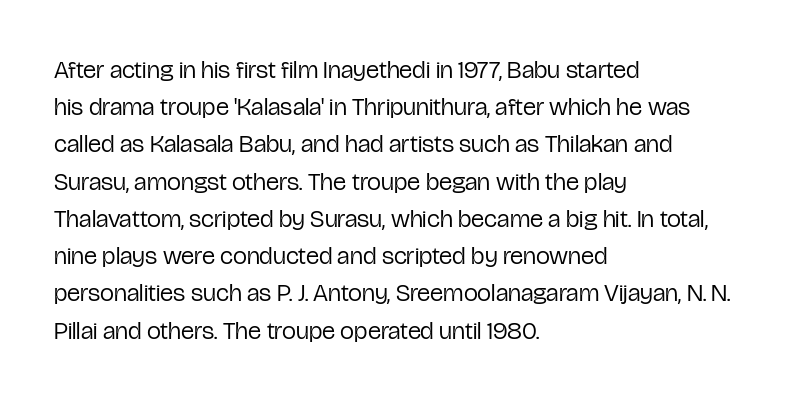
Each new line begins a customary step beneath the previous one. In CSS terms this would be text-align: left. Every character sits straight up, as roman type does. Inter-character spacing is left at the font's built-in metrics.
